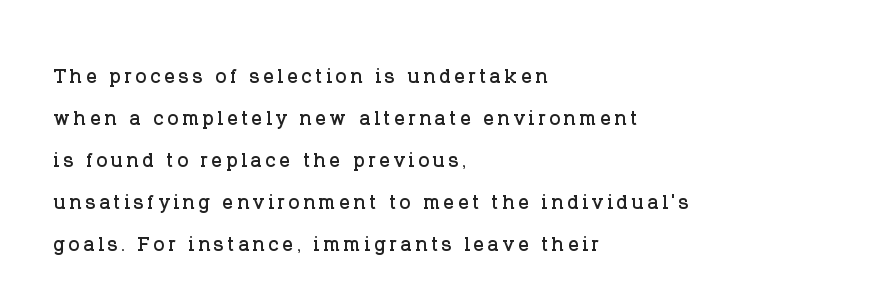
If you measured baseline to baseline, you'd find a middling distance. In CSS terms this would be text-align: left. This rendering features lettering with no underline. If you drew a line through each stem, it would be perfectly vertical.
